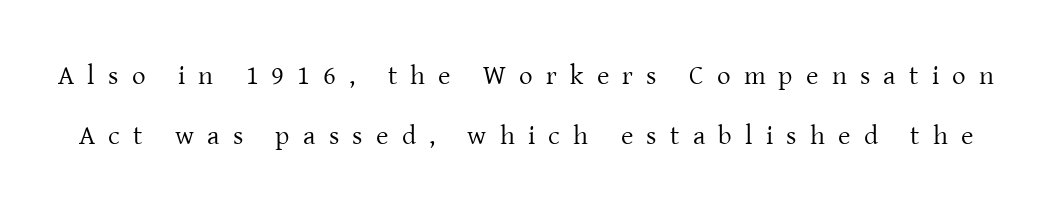
The image shows 27 px text type, upright; set loose line spacing (2.24x), unusually wide letter spacing (+0.49 em), not underlined.
